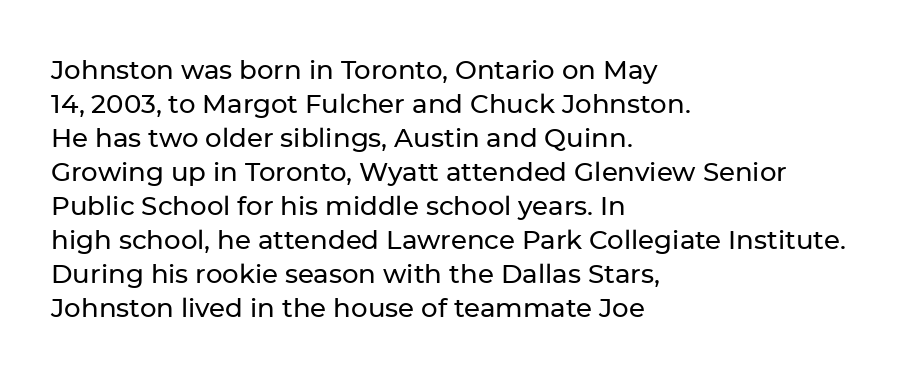
{"italic": "no", "underline": "no", "align": "left", "line_spacing": "normal", "line_spacing_ratio": 1.31, "letter_spacing": "normal", "letter_spacing_em": 0.0, "glyph_px": 26}
